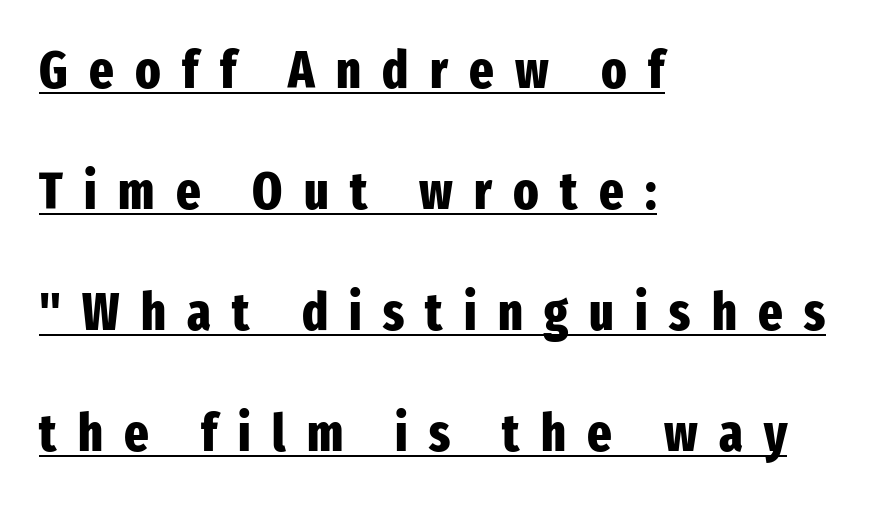
Does the leading feel generous? Absolutely, it's lavish. A typesetter would call this proportional, since set widths differ per character. Observe the absence of serifs on each vertical stroke in this sample. Emphasis is given by a line drawn under the lettering. Look at the tracking — it's clearly loosened, letters drifting apart. The sample has been set heavy, in full bold.
